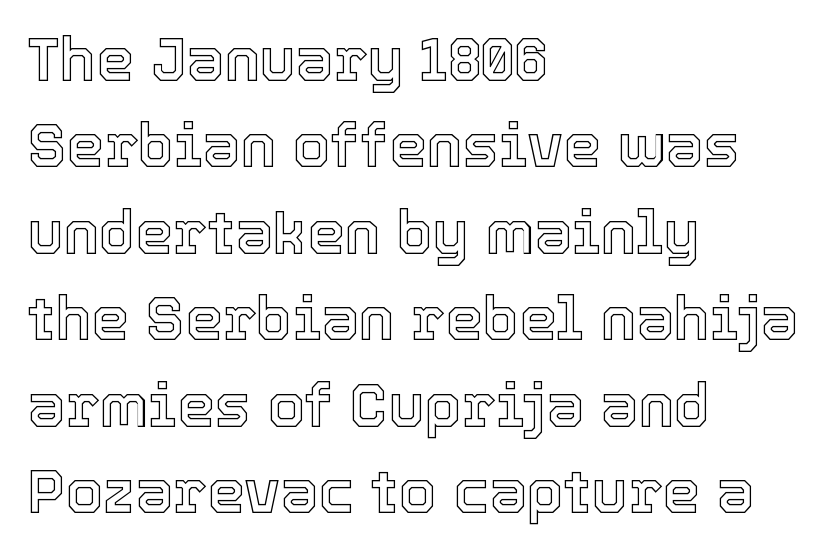
Teacher's note: observe the even left margin — that is flush-left alignment. Default kerning and tracking; the words read as compact shapes. The words here are not underlined. The face used here is proportionally spaced, like ordinary book or web type. Every stem runs plumb, perpendicular to the baseline.
